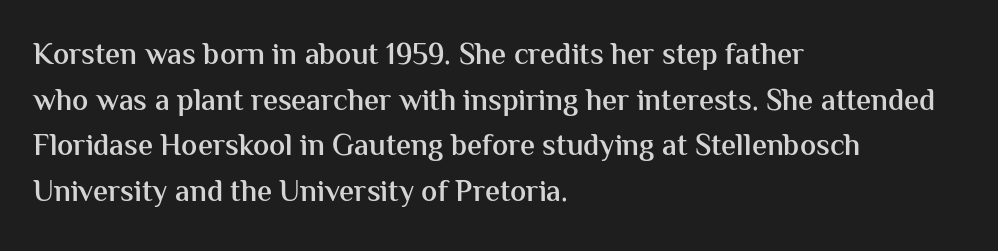
{"serif": "no", "italic": "no", "bold": "semi", "weight": "semibold", "width": "normal", "stroke_contrast": "medium", "x_height": "medium", "monospaced": "no", "underline": "no", "align": "left", "line_spacing": "normal", "line_spacing_ratio": 1.52, "letter_spacing": "normal", "letter_spacing_em": 0.0, "glyph_px": 30}
